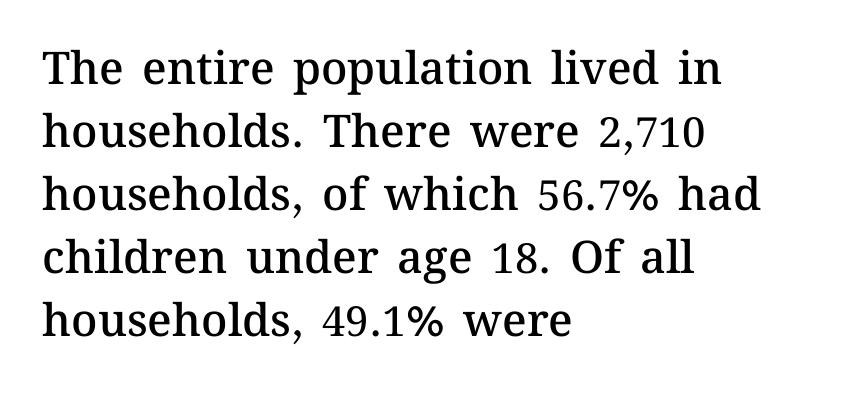
The image shows 45 px semibold type, upright; set left-aligned, normal line spacing (1.4x), normal letter spacing, not underlined; medium stroke contrast and a medium x-height.
